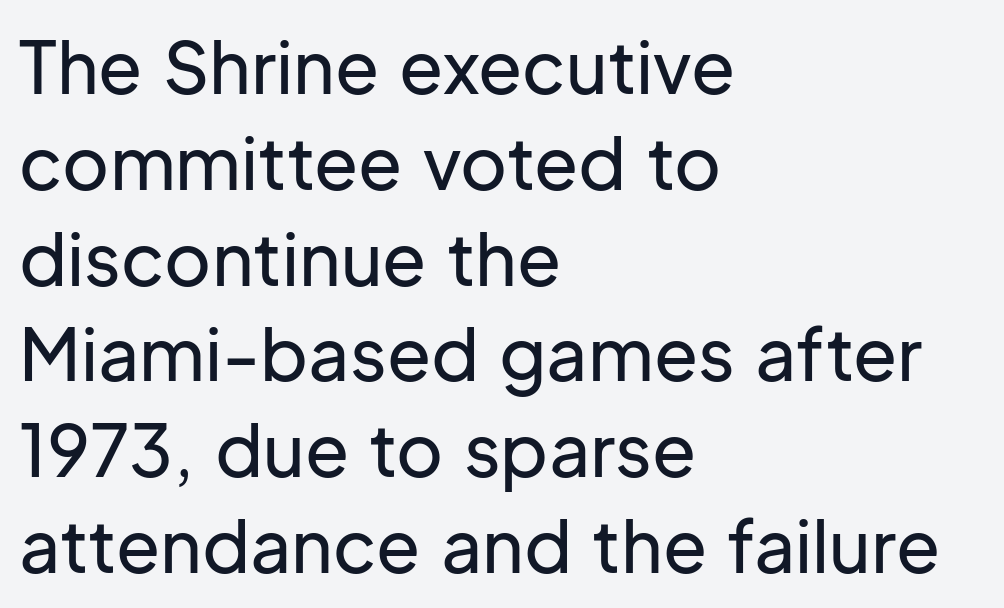
The image shows 72 px sans-serif type, upright; set left-aligned, normal line spacing (1.33x), normal letter spacing, not underlined; low stroke contrast and a medium x-height.
